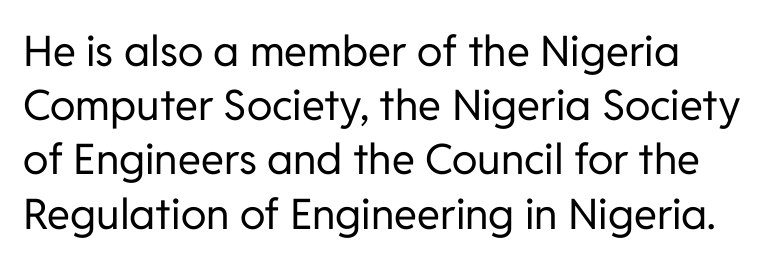
{"serif": "no", "italic": "no", "bold": "no", "weight": "regular", "width": "normal", "stroke_contrast": "low", "x_height": "medium", "monospaced": "no", "underline": "no", "align": "left", "line_spacing": "normal", "line_spacing_ratio": 1.29, "letter_spacing": "normal", "letter_spacing_em": 0.0, "glyph_px": 42}
